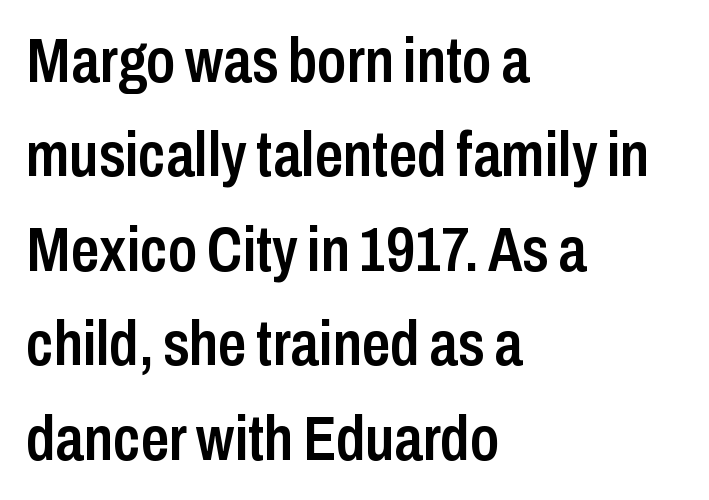
The image shows 63 px semibold, condensed sans-serif type, upright; set left-aligned, normal line spacing (1.5x), normal letter spacing, not underlined; low stroke contrast and a medium x-height.
